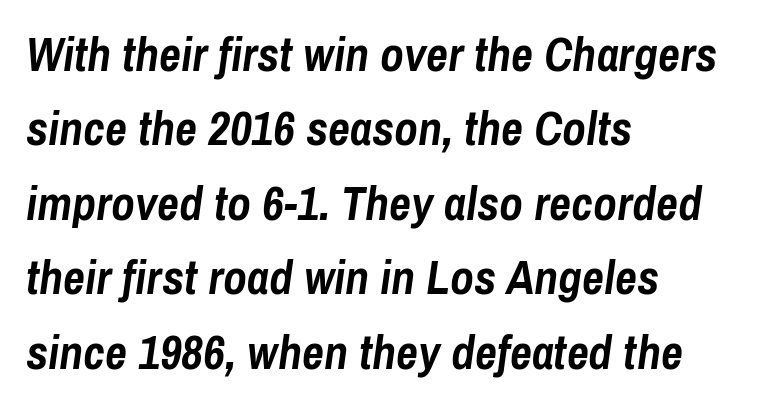
{"italic": "yes", "lean": "right", "slant_degrees": 8, "bold": "yes", "weight": "semibold", "width": "condensed", "stroke_contrast": "low", "x_height": "medium", "monospaced": "no", "underline": "no", "align": "left", "line_spacing": "normal", "line_spacing_ratio": 1.55, "letter_spacing": "normal", "letter_spacing_em": 0.0, "glyph_px": 48}
